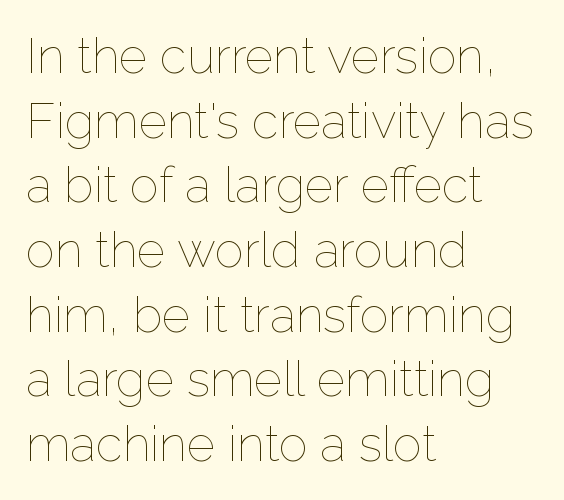
Q: Is the text bold? A: No.
Q: Is the text italic (slanted)? A: No, it is upright.
Q: Is the text underlined? A: No.
Q: How is the paragraph aligned? A: Left-aligned.
Q: Is the spacing between letters normal or unusually wide? A: Normal.
Q: Is the spacing between lines tight, normal or loose? A: Normal.
Q: Width (condensed, normal, or wide)? A: Normal.
Q: Stroke contrast? A: Low.
Q: x-height? A: Medium.
Q: Monospaced? A: No.
